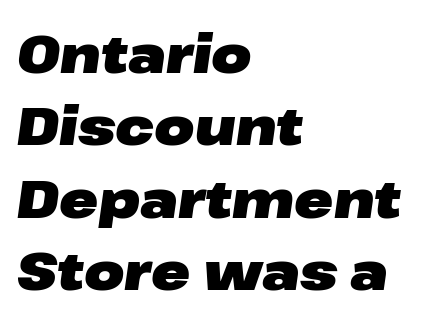
Note the varied advance widths — an 'i' is clearly narrower than an 'm'. Each new line begins a customary step beneath the previous one. How heavy is the stroke? Heavy — this is a bold. There's an unmistakable incline to the writing here. Inter-character spacing is left at the font's built-in metrics.
